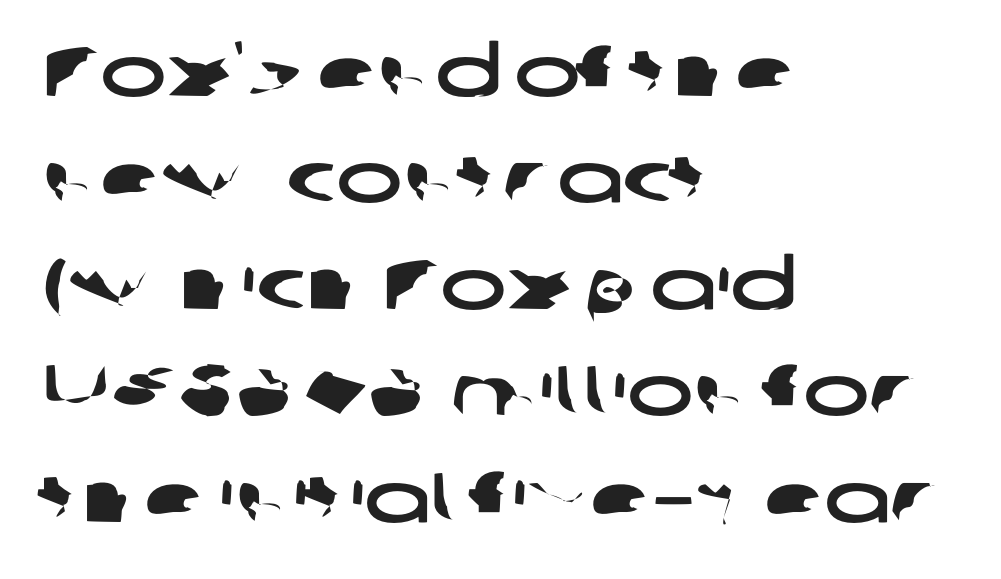
{"serif": "no", "width": "wide", "stroke_contrast": "low", "x_height": "medium", "monospaced": "no", "underline": "no", "align": "left", "line_spacing": "normal", "line_spacing_ratio": 1.52, "letter_spacing": "normal", "letter_spacing_em": 0.0, "glyph_px": 70}
